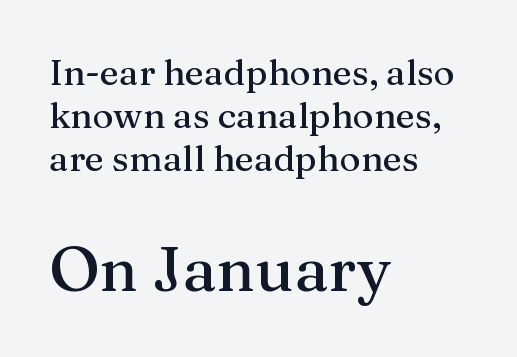
Q: Is the text italic (slanted)? A: No, it is upright.
Q: Is the typeface a serif or a sans-serif typeface? A: Serif.
Q: Is the text underlined? A: No.
Q: How is the paragraph aligned? A: Left-aligned.
Q: Is the spacing between letters normal or unusually wide? A: Normal.
Q: Which block of text is set in a larger size, the first (top) or the second (bottom)? A: The second (bottom) one.
Q: Width (condensed, normal, or wide)? A: Normal.
Q: Stroke contrast? A: Medium.
Q: x-height? A: Medium.
Q: Monospaced? A: No.
